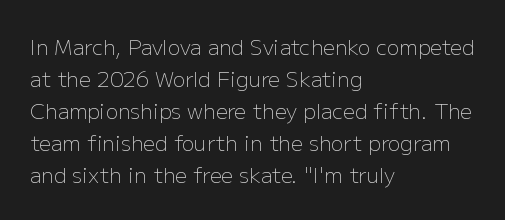
Q: Is the text bold? A: No.
Q: Is the text italic (slanted)? A: No, it is upright.
Q: Is the text underlined? A: No.
Q: How is the paragraph aligned? A: Left-aligned.
Q: Is the spacing between letters normal or unusually wide? A: Normal.
Q: Is the spacing between lines tight, normal or loose? A: Normal.
